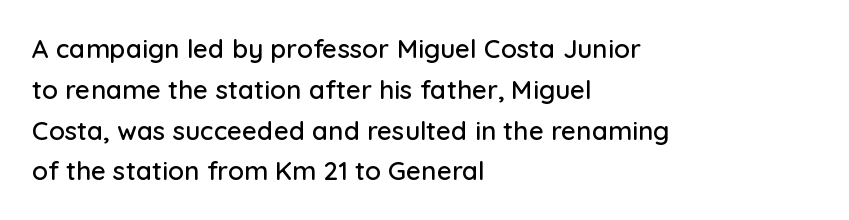
The image shows 26 px text type, upright; set left-aligned, normal line spacing (1.57x), normal letter spacing, not underlined.
